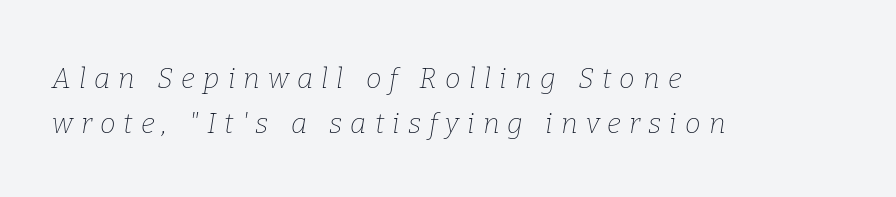
The image shows 28 px thin serif type, italic (leaning right); set left-aligned, normal line spacing (1.62x), unusually wide letter spacing (+0.29 em), not underlined; low stroke contrast and a medium x-height.
